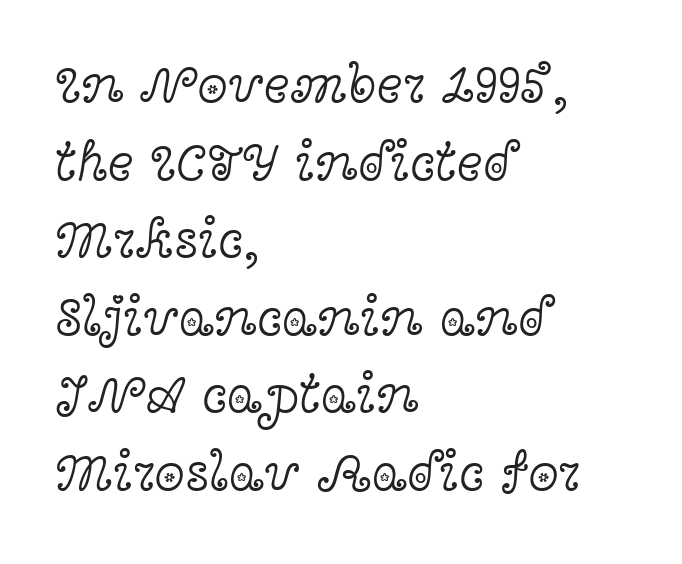
The image shows 55 px light, wide serif type, upright; set left-aligned, normal line spacing (1.41x), normal letter spacing, not underlined; a medium x-height.
